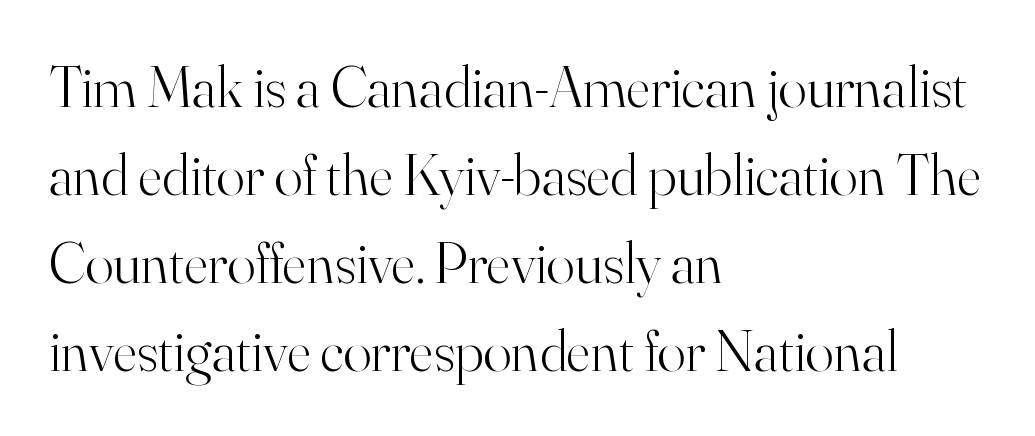
{"serif": "yes", "italic": "no", "bold": "no", "weight": "light", "width": "normal", "stroke_contrast": "high", "x_height": "small", "monospaced": "no", "underline": "no", "align": "left", "line_spacing": "normal", "line_spacing_ratio": 1.49, "letter_spacing": "normal", "letter_spacing_em": 0.0, "glyph_px": 59}
